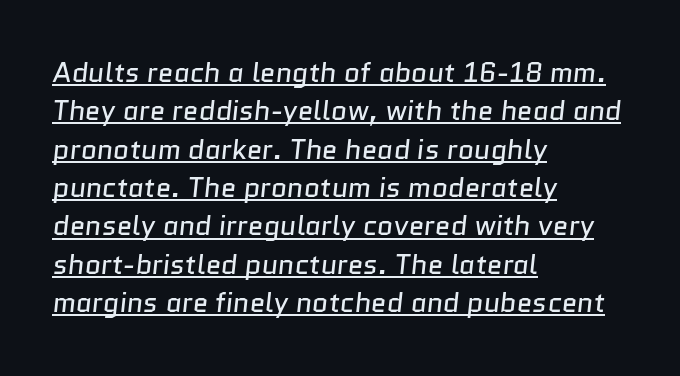
The image shows 28 px regular-weight sans-serif type; set left-aligned, normal line spacing (1.37x), normal letter spacing, underlined; low stroke contrast and a medium x-height.
